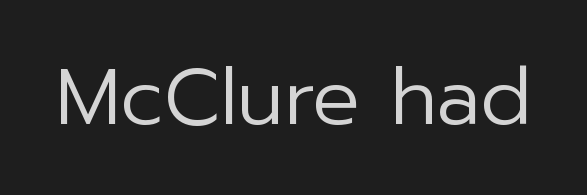
Q: Is the text bold? A: No.
Q: Is the text italic (slanted)? A: No, it is upright.
Q: Is the typeface a serif or a sans-serif typeface? A: Sans-serif.
Q: Is the text underlined? A: No.
Q: Is the spacing between letters normal or unusually wide? A: Normal.
Q: Width (condensed, normal, or wide)? A: Normal.
Q: Stroke contrast? A: Low.
Q: x-height? A: Medium.
Q: Monospaced? A: No.
